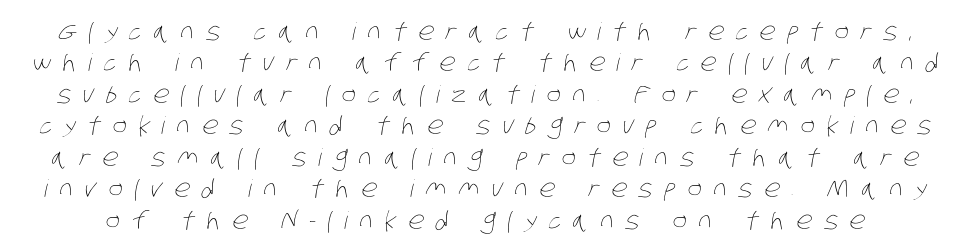
The image shows 24 px text type; set normal line spacing (1.31x), unusually wide letter spacing (+0.49 em), not underlined.
